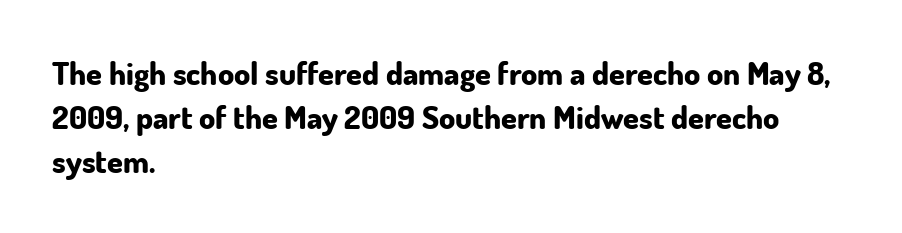
Alignment: flush left. Whoever set this chose a conventional vertical rhythm. Posture: upright roman. This rendering leaves character spacing at its baseline value. Heavy-handed strokes throughout: this text is bold. You can tell from the bare stems that sans-serif type was used.
